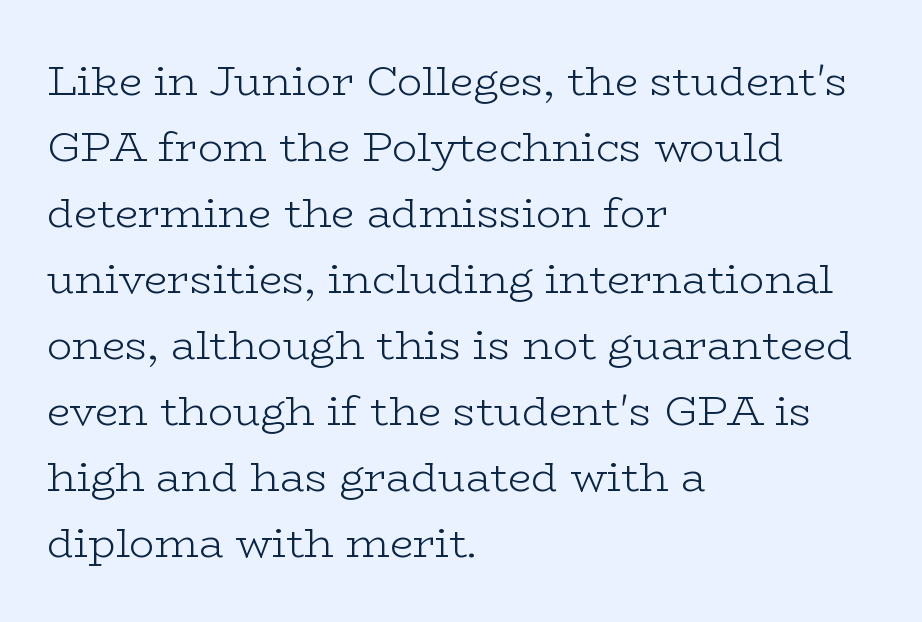
Q: Is the text bold? A: No.
Q: Is the text italic (slanted)? A: No, it is upright.
Q: Is the typeface a serif or a sans-serif typeface? A: Serif.
Q: Is the text underlined? A: No.
Q: How is the paragraph aligned? A: Left-aligned.
Q: Is the spacing between letters normal or unusually wide? A: Normal.
Q: Is the spacing between lines tight, normal or loose? A: Normal.
Q: Width (condensed, normal, or wide)? A: Wide.
Q: Stroke contrast? A: Low.
Q: x-height? A: Medium.
Q: Monospaced? A: No.
